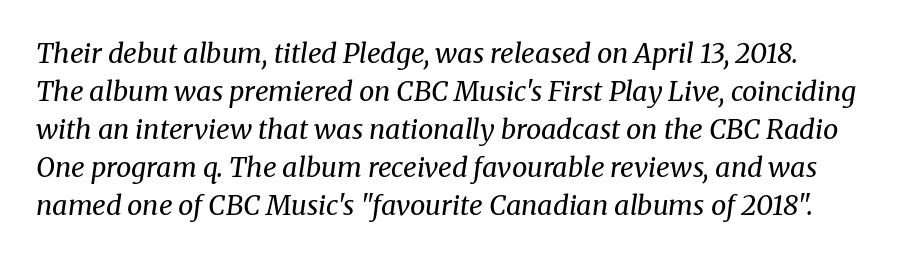
Q: Is the text bold? A: No.
Q: Is the text italic (slanted)? A: Yes, it leans right by about 8 degrees.
Q: Is the text underlined? A: No.
Q: Is the spacing between letters normal or unusually wide? A: Normal.
Q: Is the spacing between lines tight, normal or loose? A: Normal.
